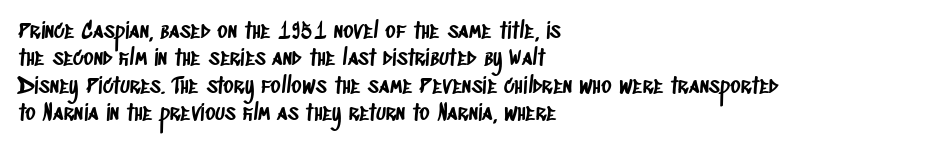
Observe the ordinary spacing: letters are neighbours, not strangers. The lines in this sample share a left origin and differ only in where they stop. Unmarked baselines from the first word to the last. These lines sit exactly where default settings would place them.
